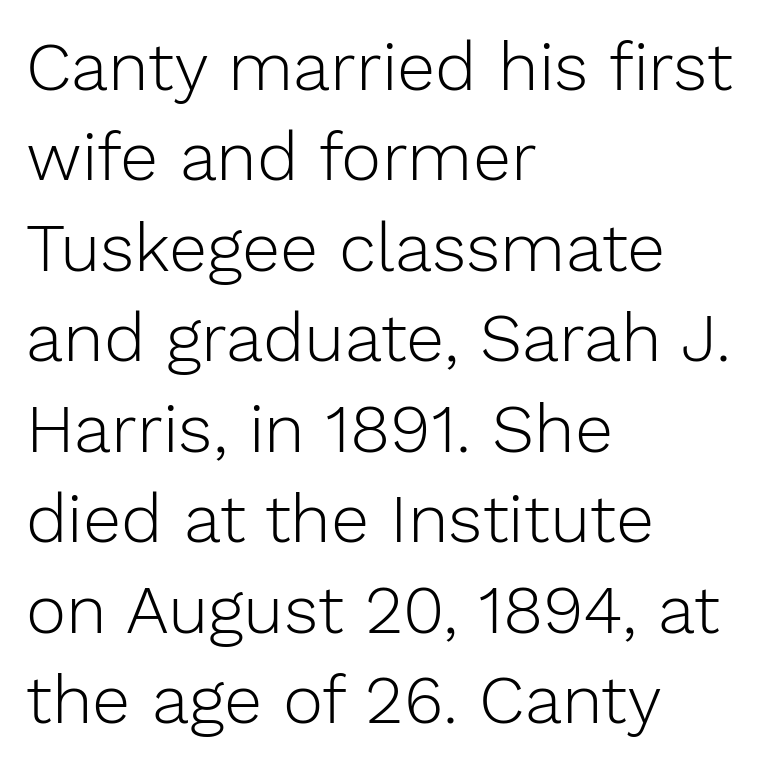
The image shows 68 px light sans-serif type, upright; set left-aligned, normal line spacing (1.33x), normal letter spacing, not underlined; low stroke contrast and a medium x-height.
